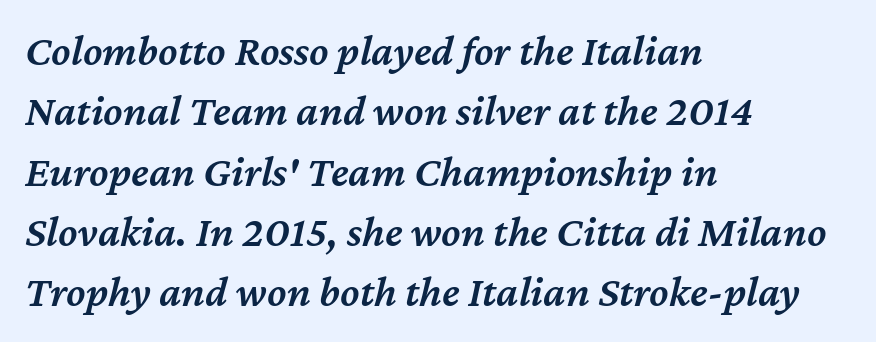
Does extra space separate the letters? No, they use regular spacing. Each row of text sits above clean, open space. How heavy is the stroke? Medium-heavy — a semibold, shy of bold. A typesetter would call this proportional, since set widths differ per character. This sample uses an oblique cut, with every glyph tilted off the vertical.
